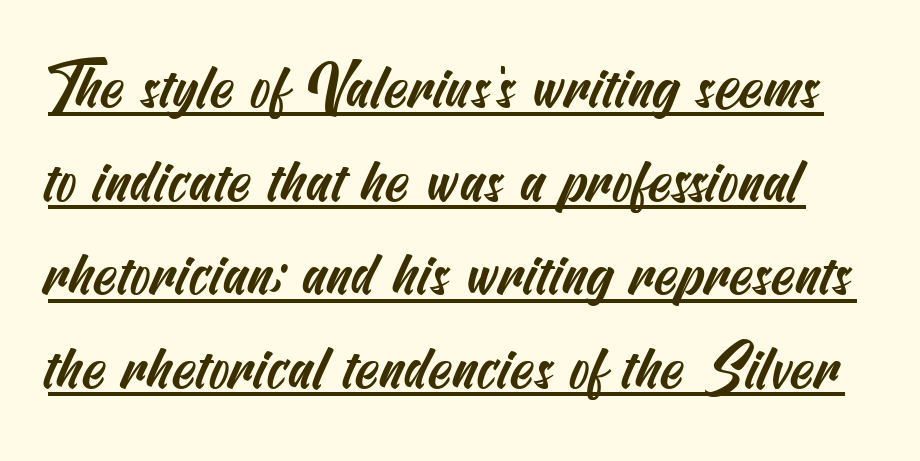
This rendering employs a face without finishing strokes, i.e., a sans-serif. These lines keep a tight, regular rhythm from letter to letter. Does a line run under the words? Yes, clearly. These lines sit exactly where default settings would place them.
